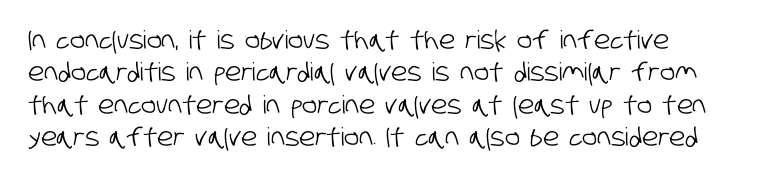
Clear beneath every line of the passage. A normal amount of white space separates one row of letters from the next. The letters sit at their default tracking, neither squeezed nor spread.
